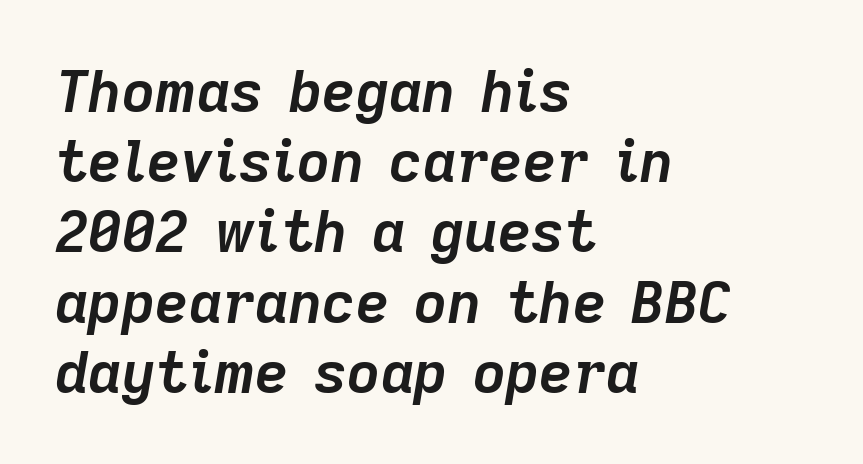
{"italic": "yes", "lean": "right", "slant_degrees": 9, "bold": "yes", "weight": "semibold", "width": "normal", "stroke_contrast": "low", "x_height": "medium", "monospaced": "no", "underline": "no", "align": "left", "line_spacing_ratio": 1.21, "letter_spacing": "normal", "letter_spacing_em": 0.0, "glyph_px": 58}
